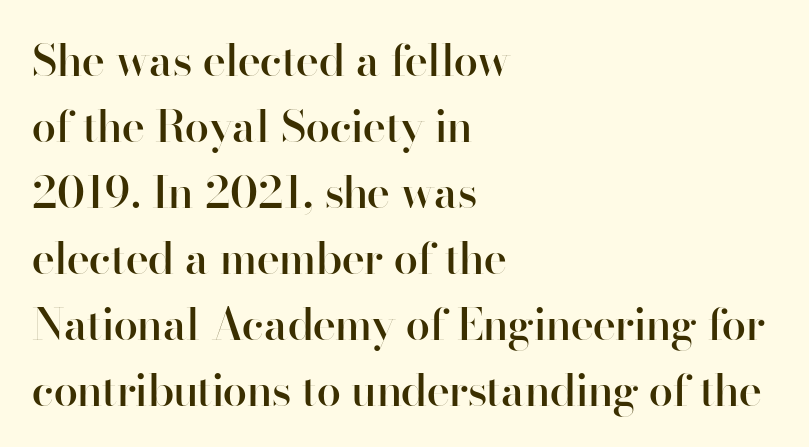
{"serif": "no", "italic": "no", "bold": "semi", "weight": "semibold", "width": "normal", "stroke_contrast": "high", "x_height": "small", "monospaced": "no", "underline": "no", "align": "left", "line_spacing": "normal", "line_spacing_ratio": 1.5, "letter_spacing": "normal", "letter_spacing_em": 0.0, "glyph_px": 44}
